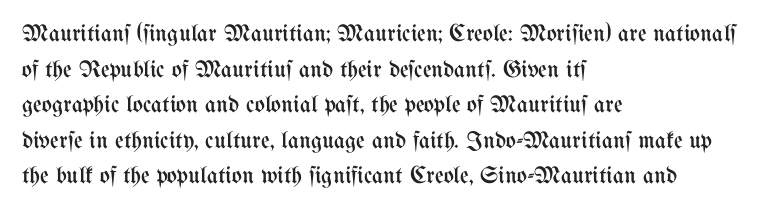
The image shows 24 px text type, upright; set left-aligned, normal line spacing (1.48x), normal letter spacing, not underlined.
